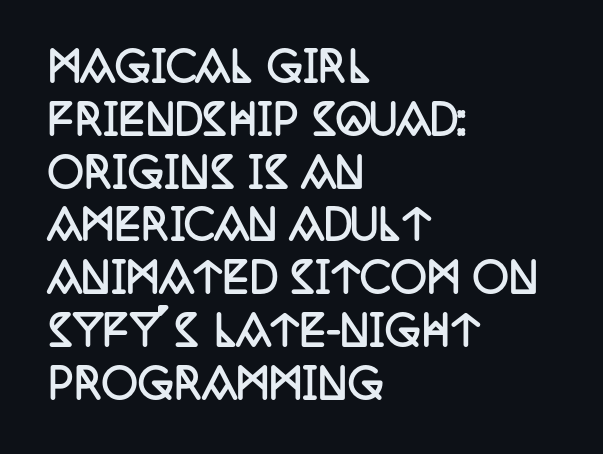
{"serif": "yes", "italic": "no", "bold": "yes", "weight": "semibold", "width": "condensed", "stroke_contrast": "low", "x_height": "large", "monospaced": "no", "underline": "no", "align": "left", "line_spacing": "normal", "line_spacing_ratio": 1.32, "letter_spacing": "normal", "letter_spacing_em": 0.0, "glyph_px": 40}
